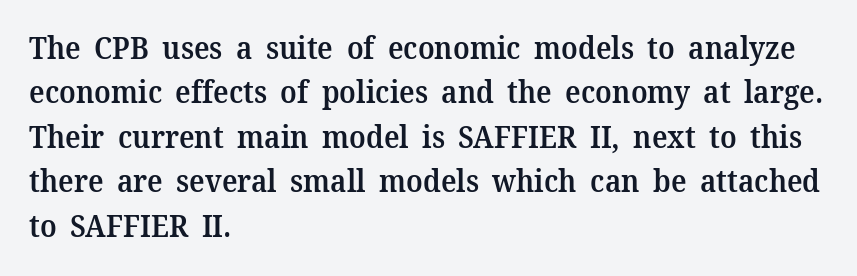
{"serif": "yes", "italic": "no", "bold": "semi", "weight": "semibold", "width": "normal", "stroke_contrast": "medium", "x_height": "medium", "monospaced": "no", "underline": "no", "align": "left", "line_spacing": "normal", "line_spacing_ratio": 1.48, "letter_spacing": "normal", "letter_spacing_em": 0.0, "glyph_px": 30}
